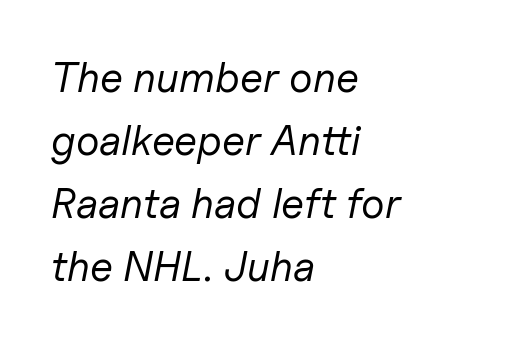
{"italic": "yes", "lean": "right", "slant_degrees": 11, "bold": "no", "weight": "regular", "width": "normal", "stroke_contrast": "low", "x_height": "medium", "monospaced": "no", "underline": "no", "align": "left", "line_spacing": "normal", "line_spacing_ratio": 1.5, "letter_spacing": "normal", "letter_spacing_em": 0.0, "glyph_px": 42}
